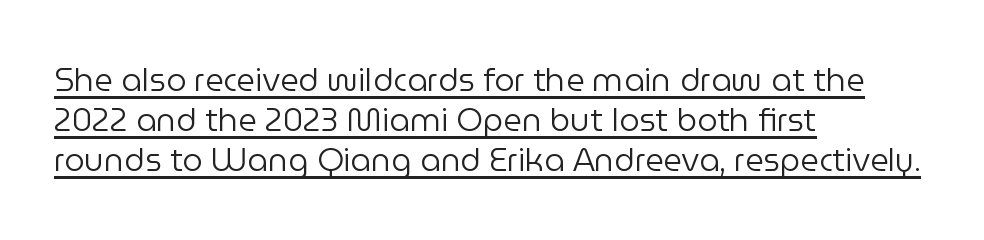
Q: Is the text bold? A: No.
Q: Is the text italic (slanted)? A: No, it is upright.
Q: Is the typeface a serif or a sans-serif typeface? A: Sans-serif.
Q: Is the text underlined? A: Yes.
Q: How is the paragraph aligned? A: Left-aligned.
Q: Is the spacing between letters normal or unusually wide? A: Normal.
Q: Is the spacing between lines tight, normal or loose? A: Normal.
Q: Width (condensed, normal, or wide)? A: Normal.
Q: Stroke contrast? A: Low.
Q: x-height? A: Medium.
Q: Monospaced? A: No.
